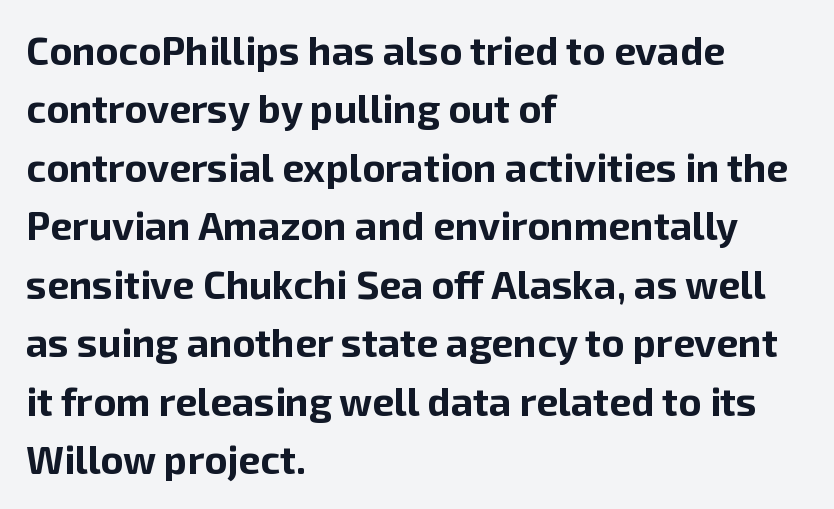
In terms of leading, this rendering sits right in the middle. The type sits square on the baseline with zero lean. A sans-serif font was chosen for this passage. Teacher's note: observe the even left margin — that is flush-left alignment. This sample uses plain, unmodified letter spacing. This sample has the flowing, uneven cadence of proportional lettering.
